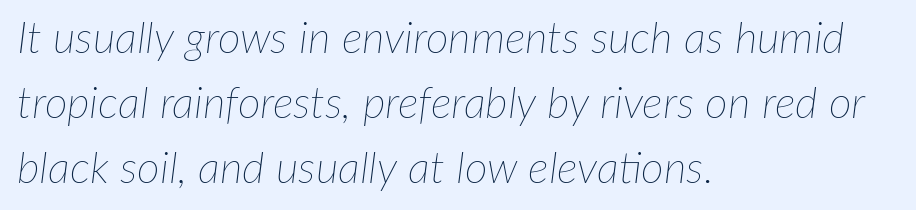
{"italic": "yes", "lean": "right", "slant_degrees": 7, "bold": "no", "weight": "thin", "width": "normal", "stroke_contrast": "low", "x_height": "medium", "monospaced": "no", "underline": "no", "align": "left", "line_spacing": "normal", "line_spacing_ratio": 1.48, "letter_spacing": "normal", "letter_spacing_em": 0.0, "glyph_px": 44}
